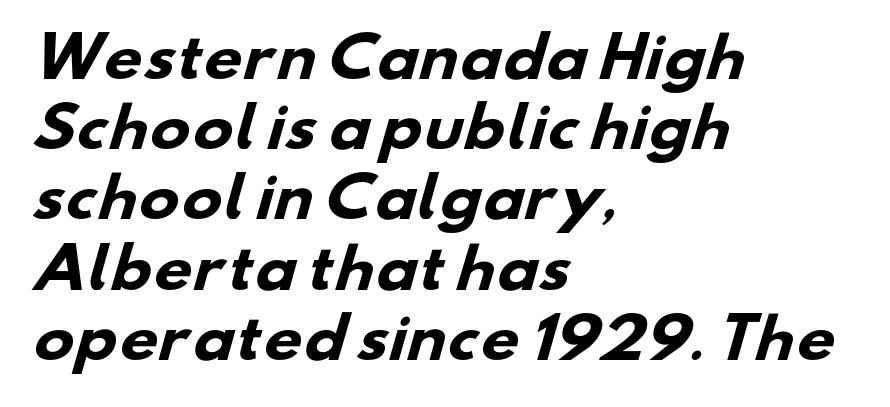
{"serif": "no", "bold": "yes", "weight": "heavy", "width": "wide", "stroke_contrast": "low", "x_height": "small", "monospaced": "no", "underline": "no", "align": "left", "line_spacing": "normal", "line_spacing_ratio": 1.3, "letter_spacing": "normal", "letter_spacing_em": 0.0, "glyph_px": 54}
